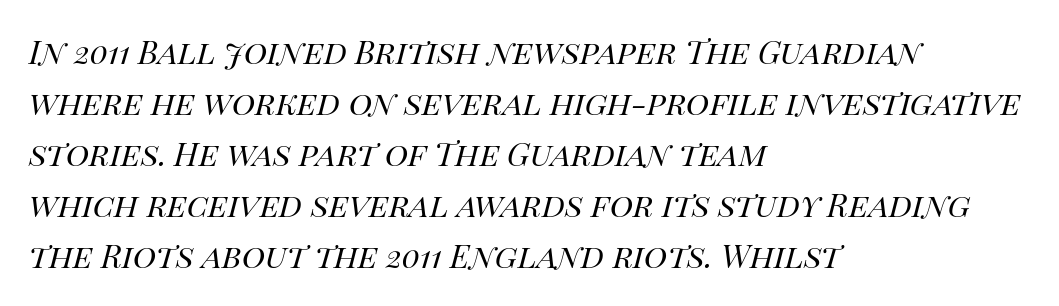
The image shows 32 px regular-weight type, italic (leaning right); set left-aligned, normal line spacing (1.59x), normal letter spacing, not underlined; high stroke contrast and a large x-height.
